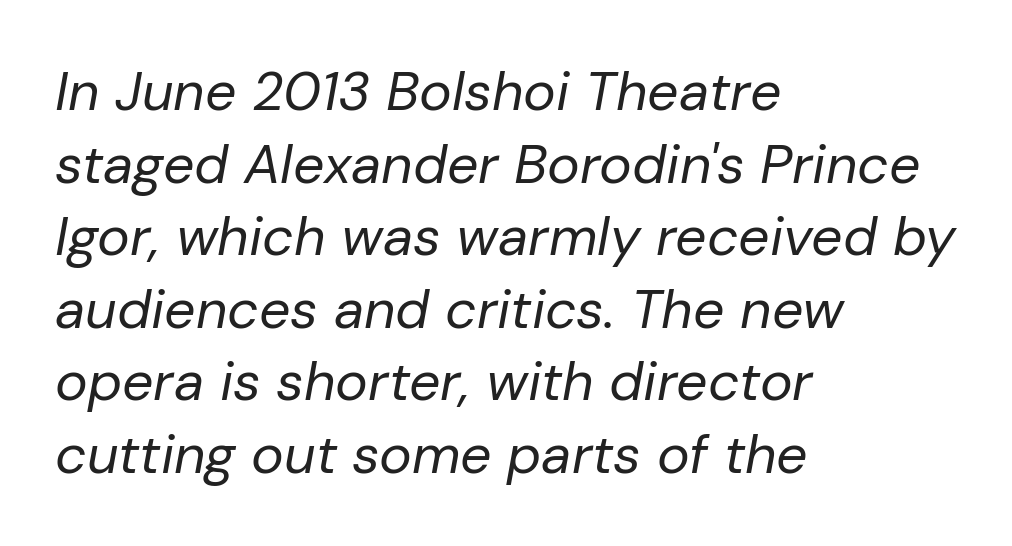
The image shows 55 px regular-weight type, italic (leaning right); set left-aligned, normal line spacing (1.32x), normal letter spacing, not underlined; low stroke contrast and a medium x-height.
